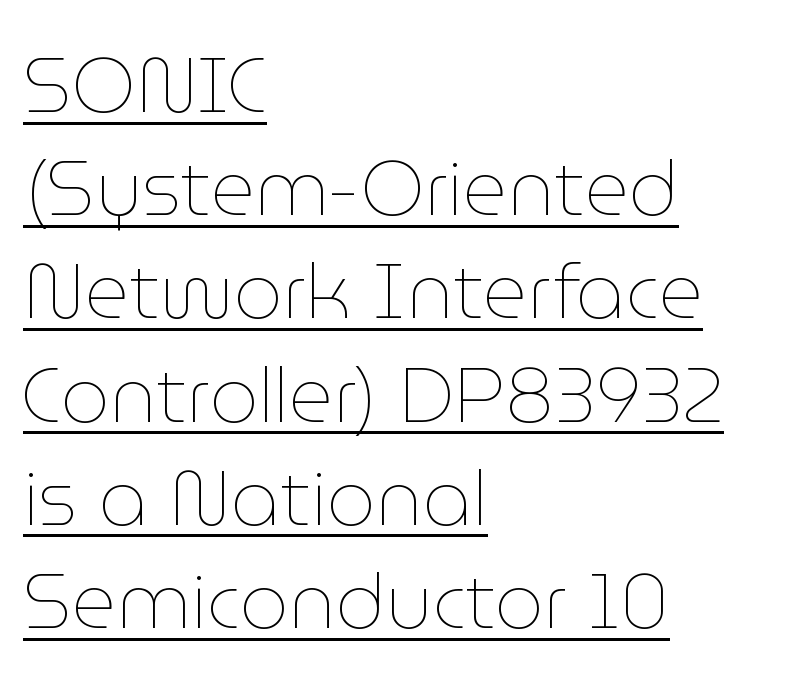
{"italic": "no", "bold": "no", "weight": "thin", "width": "normal", "stroke_contrast": "low", "x_height": "medium", "monospaced": "no", "underline": "yes", "align": "left", "line_spacing": "normal", "line_spacing_ratio": 1.34, "letter_spacing": "normal", "letter_spacing_em": 0.0, "glyph_px": 77}
